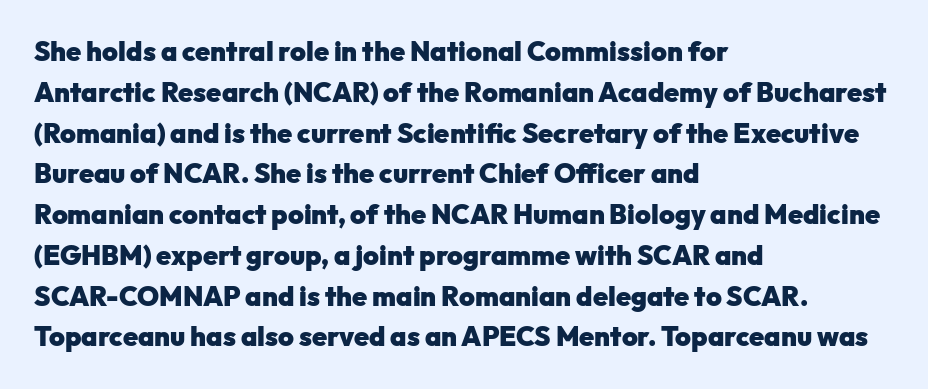
The image shows 27 px bold type, upright; set left-aligned, normal line spacing (1.51x), normal letter spacing, not underlined.
